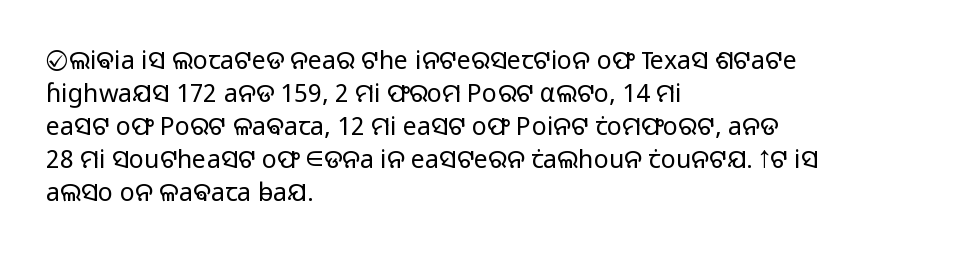
{"italic": "no", "bold": "no", "underline": "no", "align": "left", "line_spacing": "normal", "line_spacing_ratio": 1.32, "letter_spacing": "normal", "letter_spacing_em": 0.0, "glyph_px": 25}
